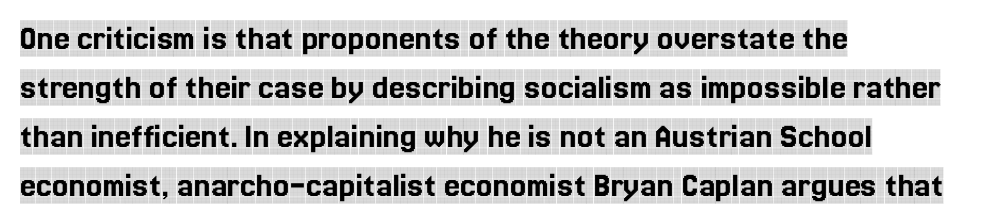
{"serif": "yes", "italic": "no", "width": "condensed", "x_height": "large", "monospaced": "no", "underline": "no", "align": "left", "line_spacing": "normal", "line_spacing_ratio": 1.36, "letter_spacing": "normal", "letter_spacing_em": 0.0, "glyph_px": 36}
